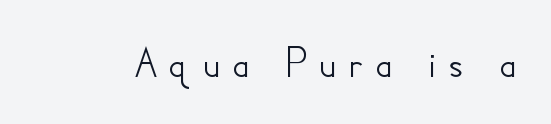
The image shows 47 px sans-serif type, upright; set unusually wide letter spacing (+0.21 em), not underlined; low stroke contrast and a small x-height.
